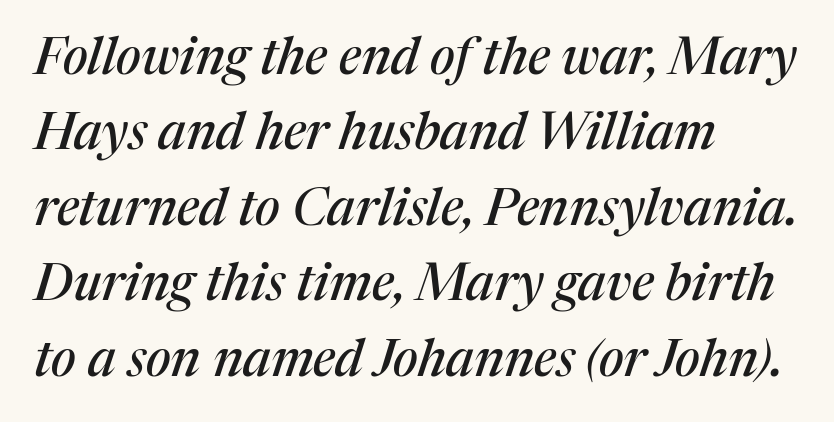
{"serif": "yes", "italic": "yes", "lean": "right", "slant_degrees": 17, "width": "normal", "stroke_contrast": "medium", "x_height": "medium", "monospaced": "no", "underline": "no", "align": "left", "line_spacing": "normal", "line_spacing_ratio": 1.48, "letter_spacing": "normal", "letter_spacing_em": 0.0, "glyph_px": 51}
